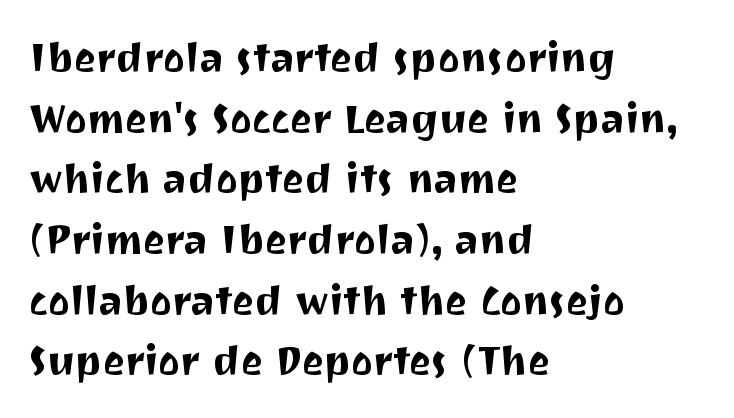
The rendering shows plain stroke endings on the letterforms — a sans-serif design. Standard letterfit; no display-style spreading of the glyphs. Teacher's note: observe the even left margin — that is flush-left alignment. Vertical spacing — default.
